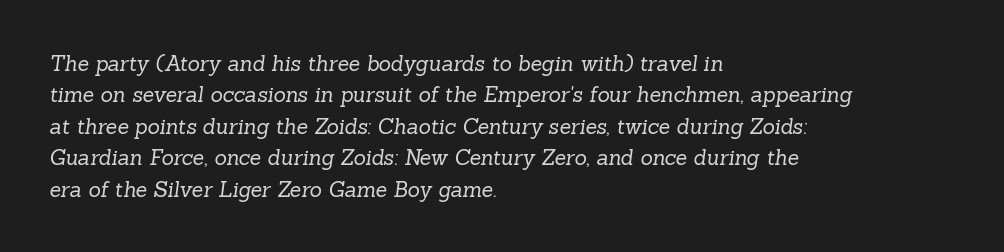
The image shows 21 px text type; set left-aligned, normal line spacing (1.5x), normal letter spacing, not underlined.
